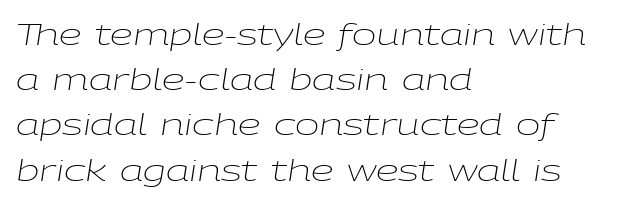
Each line starts at the same left margin while the right side varies. Rows of type keep a routine distance in the vertical direction. The face used here has a pronounced slope to its letters. The horizontal fit of the characters is conventional and even. Descenders are the only things crossing below the line.
